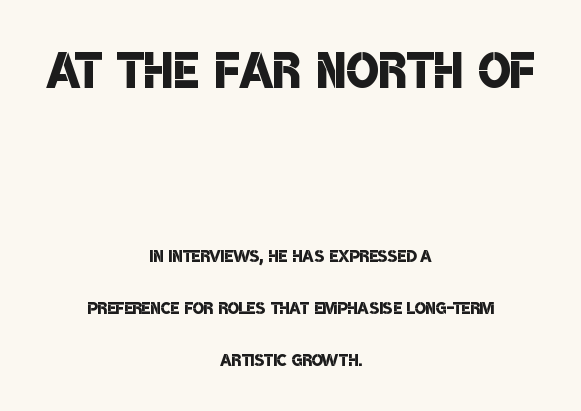
These lines stack symmetrically, like a column narrowing and widening about its center. The font is running at a semibold setting, under full bold. The line texture is even and compact thanks to regular tracking. Notice the wide empty band between every row — that's loose leading. The face used here is a sans, in the tradition of grotesques and geometrics.
